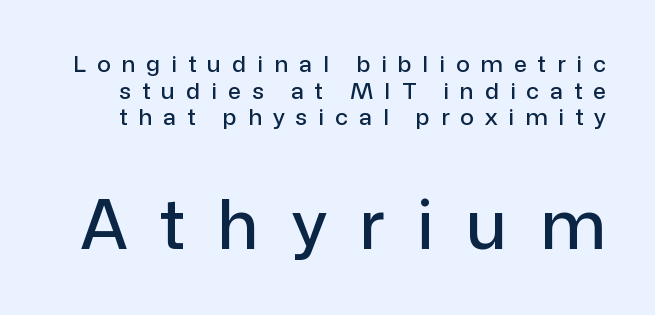
These lines are composed in type without serifs. Upright lettering throughout. Does the bottom block carry the larger type? Yes, it does. Underlining? Definitely not there.
